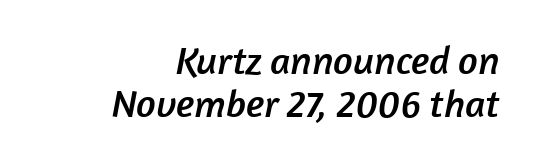
The face used here is rendered with its standard letterfit. This is sans-serif lettering, the kind often seen on screens and signage. Descenders hang freely into open space. Notice how descenders almost collide with the ascenders below — that's tight leading. Spacing verdict: proportional, widths tailored to each character.
